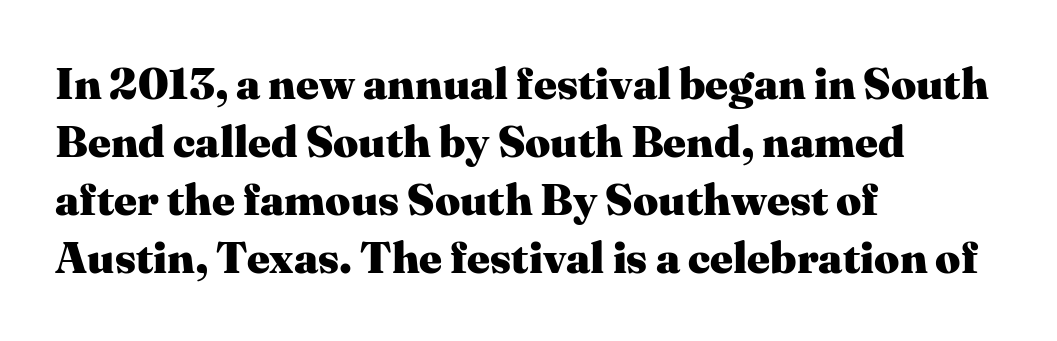
{"serif": "yes", "italic": "no", "bold": "yes", "weight": "heavy", "width": "normal", "stroke_contrast": "medium", "x_height": "medium", "monospaced": "no", "underline": "no", "align": "left", "line_spacing": "normal", "line_spacing_ratio": 1.32, "letter_spacing": "normal", "letter_spacing_em": 0.0, "glyph_px": 44}
